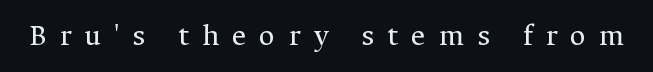
{"serif": "yes", "italic": "no", "bold": "no", "weight": "regular", "width": "normal", "stroke_contrast": "medium", "x_height": "medium", "monospaced": "no", "underline": "no", "letter_spacing": "wide", "letter_spacing_em": 0.42, "glyph_px": 31}
